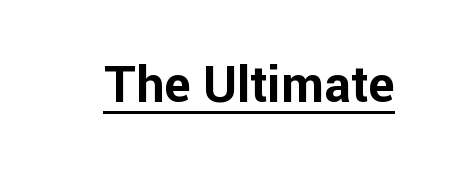
Q: Is the text bold? A: Yes.
Q: Is the text italic (slanted)? A: No, it is upright.
Q: Is the typeface a serif or a sans-serif typeface? A: Sans-serif.
Q: Is the text underlined? A: Yes.
Q: Is the spacing between letters normal or unusually wide? A: Normal.
Q: Width (condensed, normal, or wide)? A: Normal.
Q: Stroke contrast? A: Low.
Q: x-height? A: Medium.
Q: Monospaced? A: No.
